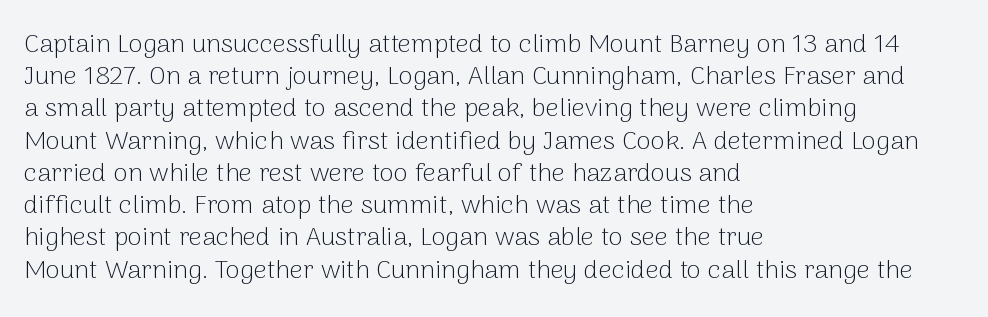
Q: Is the text bold? A: No.
Q: Is the text italic (slanted)? A: No, it is upright.
Q: Is the text underlined? A: No.
Q: How is the paragraph aligned? A: Left-aligned.
Q: Is the spacing between letters normal or unusually wide? A: Normal.
